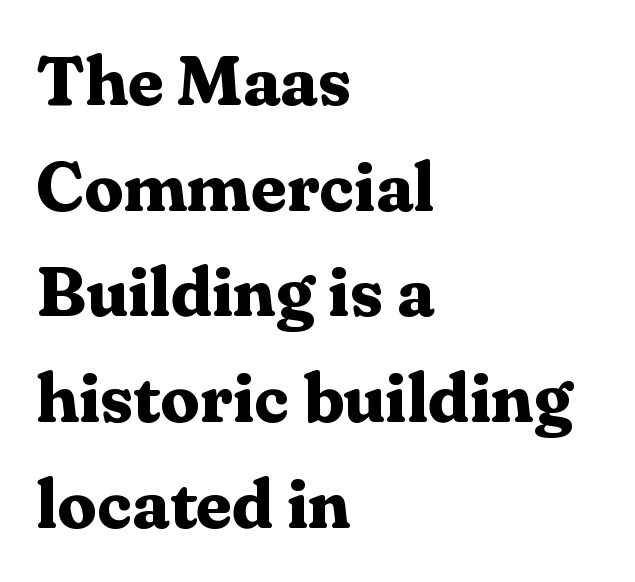
{"serif": "yes", "italic": "no", "bold": "yes", "weight": "bold", "width": "normal", "stroke_contrast": "medium", "x_height": "medium", "monospaced": "no", "underline": "no", "align": "left", "line_spacing": "normal", "line_spacing_ratio": 1.51, "letter_spacing": "normal", "letter_spacing_em": 0.0, "glyph_px": 70}
